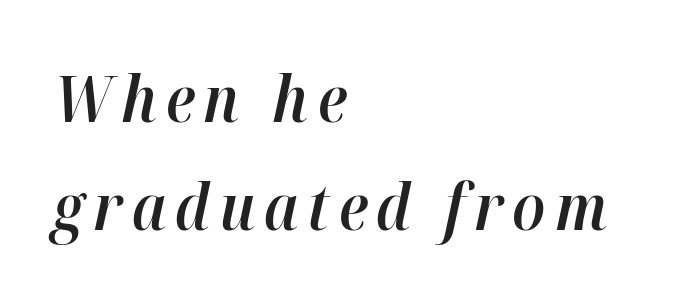
The image shows 64 px semibold type, italic (leaning right); set left-aligned, normal line spacing (1.69x), not underlined; high stroke contrast and a medium x-height.
